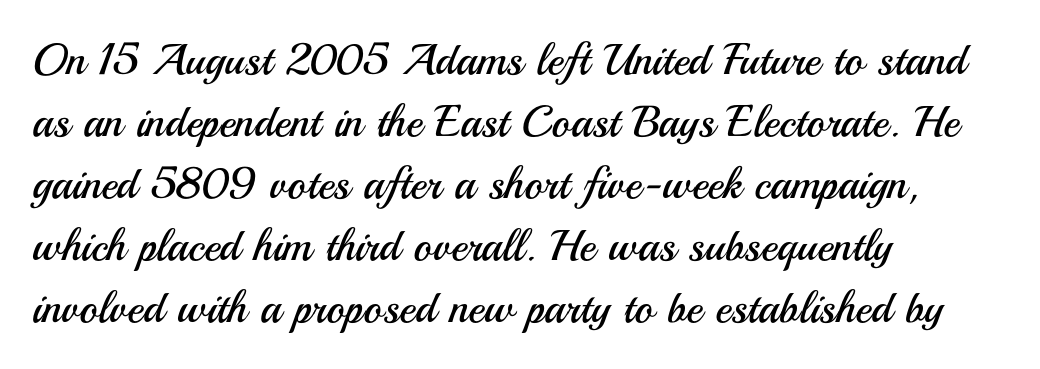
{"serif": "no", "bold": "no", "weight": "regular", "width": "normal", "stroke_contrast": "medium", "x_height": "small", "monospaced": "no", "underline": "no", "align": "left", "line_spacing": "normal", "line_spacing_ratio": 1.41, "letter_spacing": "normal", "letter_spacing_em": 0.0, "glyph_px": 44}
